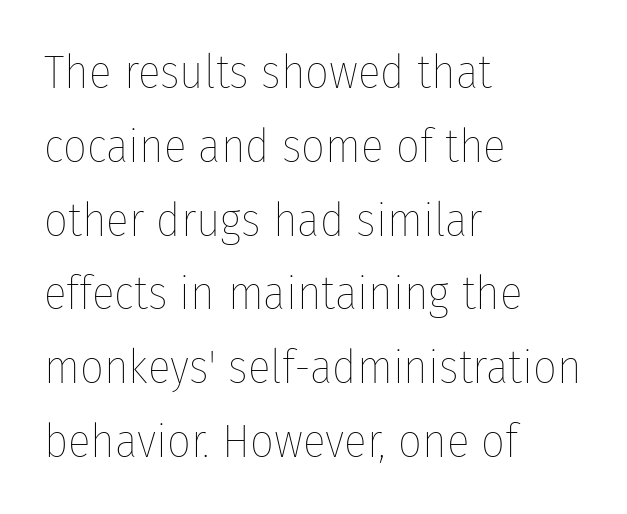
Q: Is the text bold? A: No.
Q: Is the text italic (slanted)? A: No, it is upright.
Q: Is the text underlined? A: No.
Q: How is the paragraph aligned? A: Left-aligned.
Q: Is the spacing between letters normal or unusually wide? A: Normal.
Q: Is the spacing between lines tight, normal or loose? A: Normal.
Q: Width (condensed, normal, or wide)? A: Condensed.
Q: Stroke contrast? A: Low.
Q: x-height? A: Medium.
Q: Monospaced? A: No.
